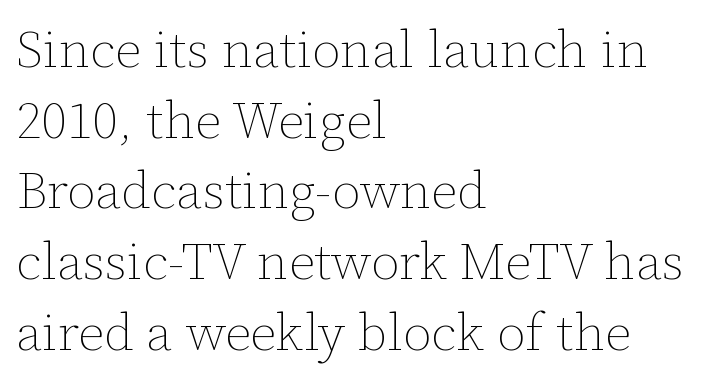
{"italic": "no", "bold": "no", "weight": "thin", "width": "normal", "stroke_contrast": "low", "x_height": "medium", "monospaced": "no", "underline": "no", "align": "left", "line_spacing": "normal", "line_spacing_ratio": 1.36, "letter_spacing": "normal", "letter_spacing_em": 0.0, "glyph_px": 52}
